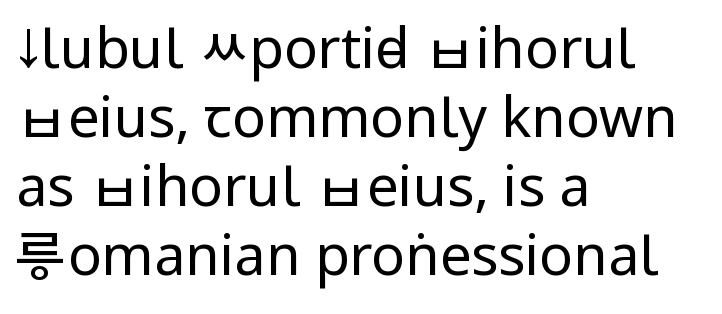
The image shows 56 px regular-weight, condensed sans-serif type, upright; set left-aligned, line spacing 1.23x, normal letter spacing, not underlined; low stroke contrast and a large x-height.
